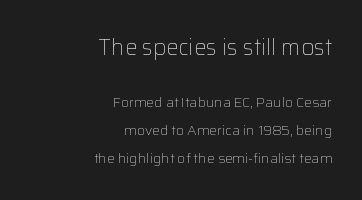
{"italic": "no", "bold": "no", "underline": "no", "align": "right", "line_spacing": "loose", "line_spacing_ratio": 1.98, "letter_spacing": "normal", "letter_spacing_em": 0.0, "larger_block": "first", "size_ratio": 1.57, "glyph_px": 22}
